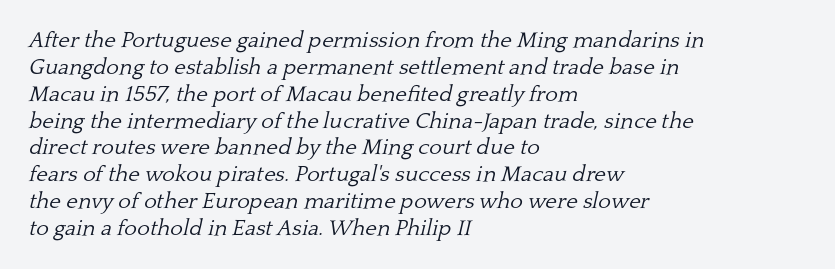
The text carries the slant typical of an italic or oblique font. The passage shown is not bold in any degree. Which margin do the lines hug? The left one — the right edge is uneven. You could call the tracking neutral — neither tight nor loose.
